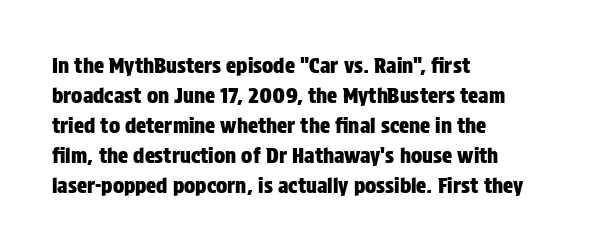
The gaps between neighbouring characters are ordinary and unremarkable. This rendering uses left alignment, leaving the right contour irregular. Horizontal bands of white between lines are of average thickness. The strip under each line holds only bare page. It's the straight-up-and-down kind of type.
